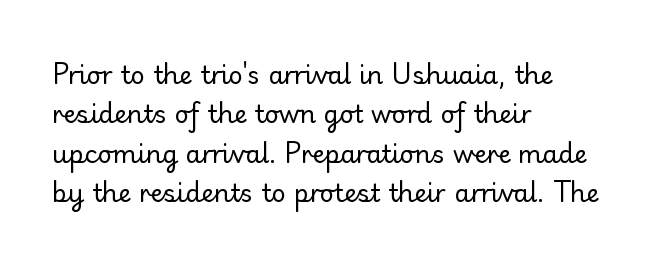
The image shows 25 px text type, upright; set left-aligned, normal line spacing (1.58x), normal letter spacing, not underlined.
